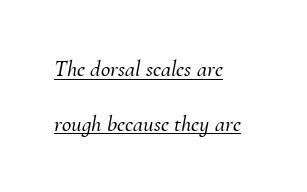
Q: Is the text italic (slanted)? A: Yes, it leans right by about 10 degrees.
Q: Is the text underlined? A: Yes.
Q: How is the paragraph aligned? A: Left-aligned.
Q: Is the spacing between letters normal or unusually wide? A: Normal.
Q: Is the spacing between lines tight, normal or loose? A: Loose.
